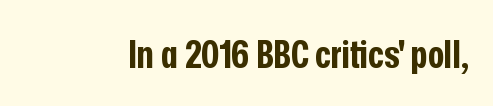
{"serif": "no", "italic": "no", "bold": "yes", "weight": "bold", "width": "condensed", "stroke_contrast": "low", "x_height": "medium", "monospaced": "no", "underline": "no", "letter_spacing": "normal", "letter_spacing_em": 0.0, "glyph_px": 39}
